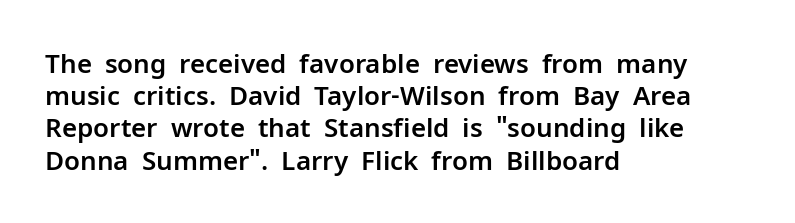
{"italic": "no", "underline": "no", "align": "left", "line_spacing_ratio": 1.24, "letter_spacing": "normal", "letter_spacing_em": 0.0, "glyph_px": 26}
